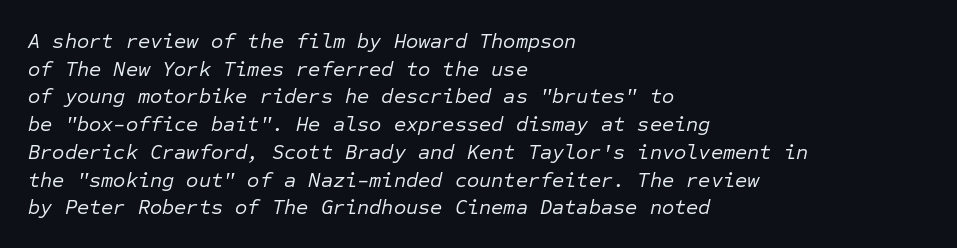
The paragraph shown leans on its left margin. Look at the tracking — it's just the regular setting, nothing added. Weight: not bold — regular or lighter. These lines were composed using italics.
